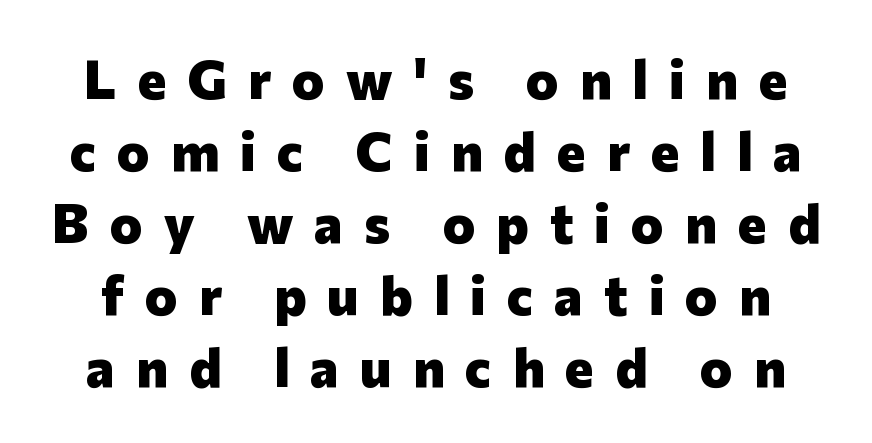
{"serif": "no", "italic": "no", "bold": "yes", "weight": "heavy", "width": "normal", "stroke_contrast": "low", "x_height": "medium", "monospaced": "no", "underline": "no", "line_spacing": "normal", "line_spacing_ratio": 1.31, "letter_spacing": "wide", "letter_spacing_em": 0.38, "glyph_px": 55}
